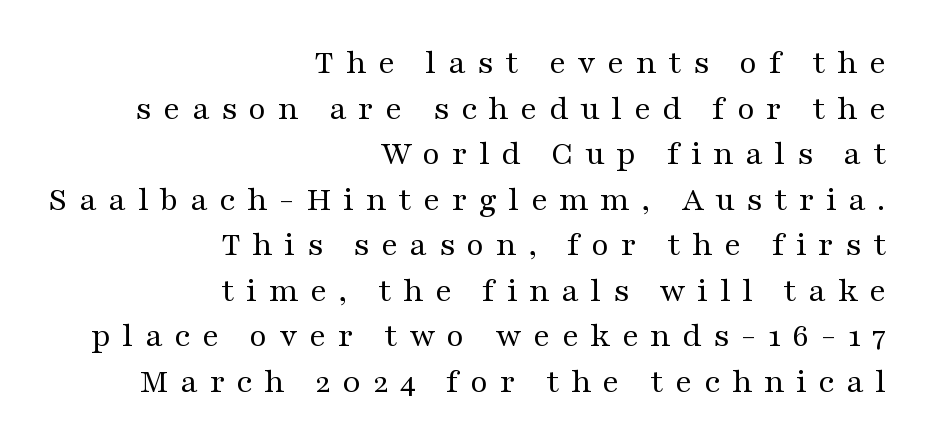
Just letters on the line, the space beneath them empty. Rendered with straight, roman letterforms. Think of a printed novel: that variable character pitch is what you see here. The letterforms stand isolated, each surrounded by extra space. The text block is weighted toward the right margin, trailing off unevenly leftward.
